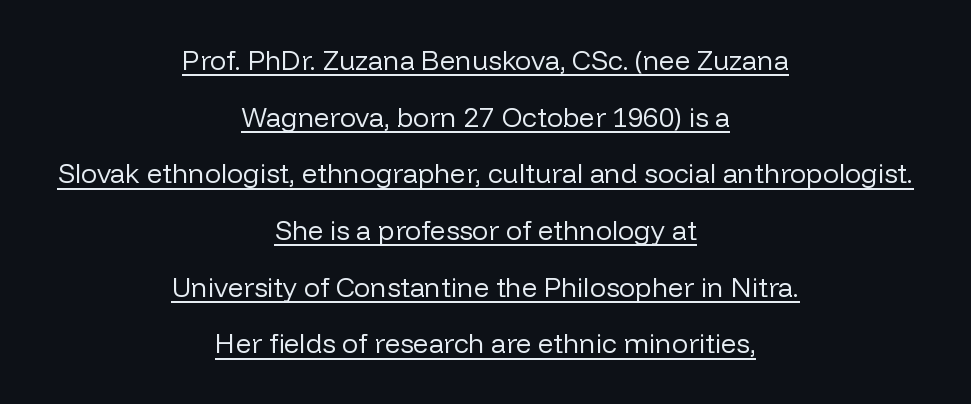
The image shows 27 px text type, upright; set centered, loose line spacing (2.1x), normal letter spacing, underlined.
